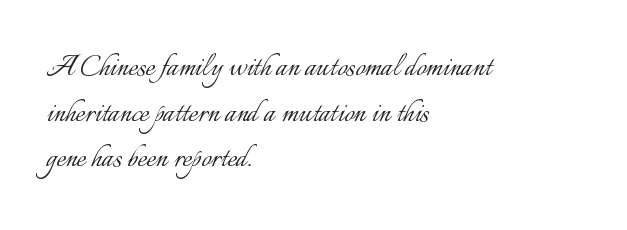
Q: Is the text bold? A: No.
Q: Is the text italic (slanted)? A: Yes.
Q: Is the text underlined? A: No.
Q: How is the paragraph aligned? A: Left-aligned.
Q: Is the spacing between letters normal or unusually wide? A: Normal.
Q: Is the spacing between lines tight, normal or loose? A: Normal.
Q: Width (condensed, normal, or wide)? A: Normal.
Q: Stroke contrast? A: Low.
Q: x-height? A: Small.
Q: Monospaced? A: No.
